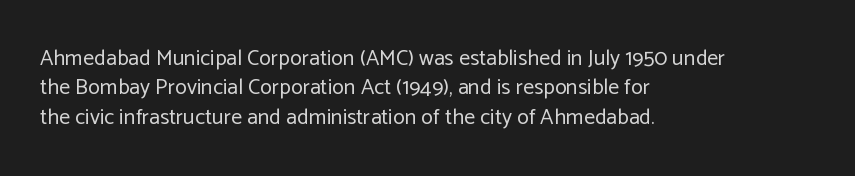
Caption: face not bold, strokes unweighted. Whoever set this chose a conventional vertical rhythm. This sample uses plain, unmodified letter spacing. The lettering stays uniformly vertical, giving the passage a roman look. Rule under the text: the space is simply empty.
